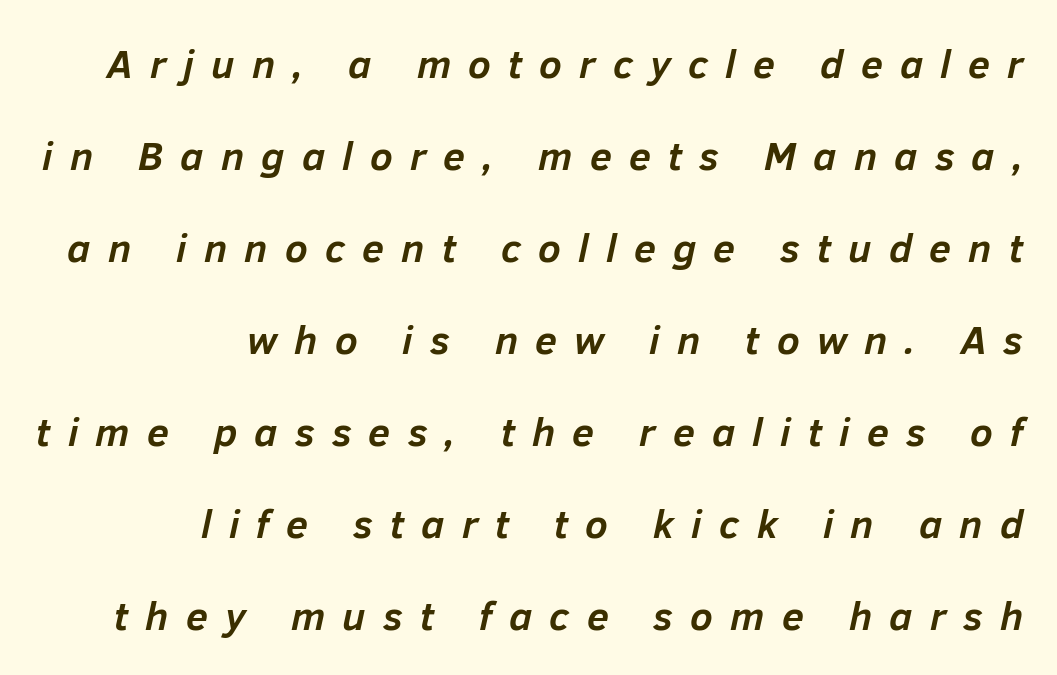
The image shows 40 px semibold type, italic (leaning right); set right-aligned, loose line spacing (2.3x), unusually wide letter spacing (+0.43 em), not underlined; low stroke contrast and a medium x-height.
